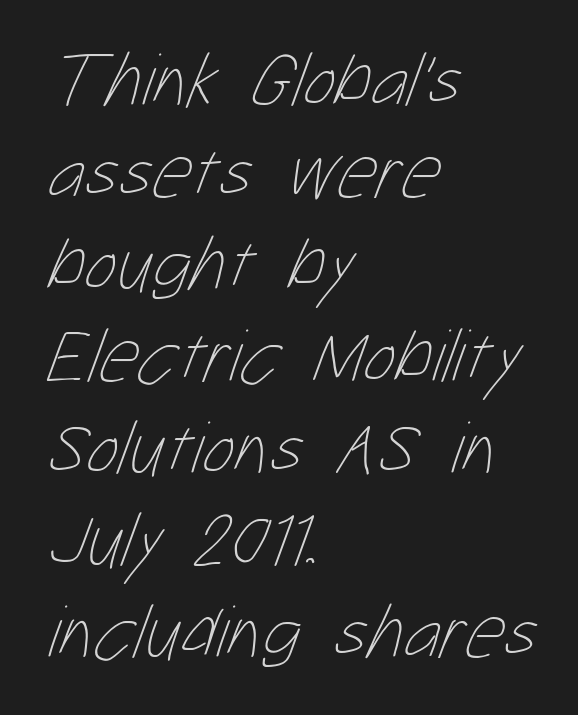
Look at the tracking — it's just the regular setting, nothing added. The passage shown is typed in a proportional face where columns would drift. The glyphs are unaccompanied by any horizontal stroke below them. All the whitespace from short lines collects on the right. The weight tops out at a normal text grade.
